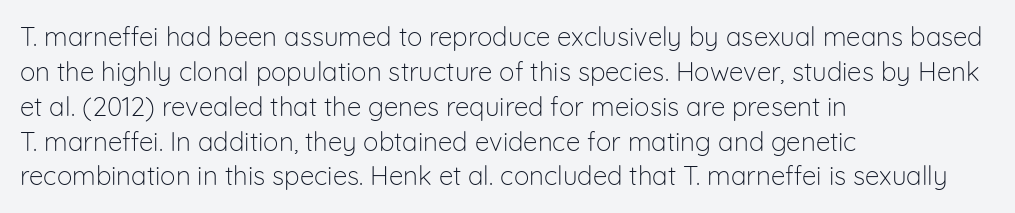
{"italic": "no", "bold": "no", "underline": "no", "align": "left", "line_spacing": "normal", "line_spacing_ratio": 1.34, "letter_spacing": "normal", "letter_spacing_em": 0.0, "glyph_px": 26}
